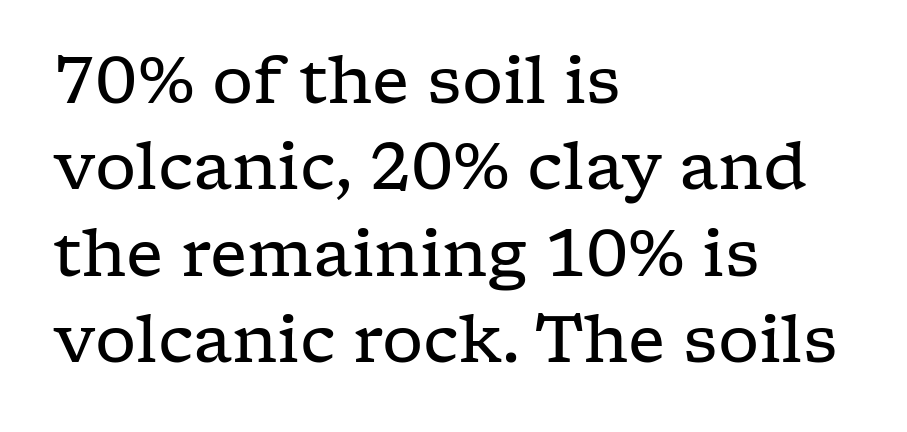
{"serif": "yes", "italic": "no", "bold": "no", "weight": "regular", "width": "wide", "stroke_contrast": "low", "x_height": "medium", "monospaced": "no", "underline": "no", "align": "left", "line_spacing": "normal", "line_spacing_ratio": 1.33, "letter_spacing": "normal", "letter_spacing_em": 0.0, "glyph_px": 65}
